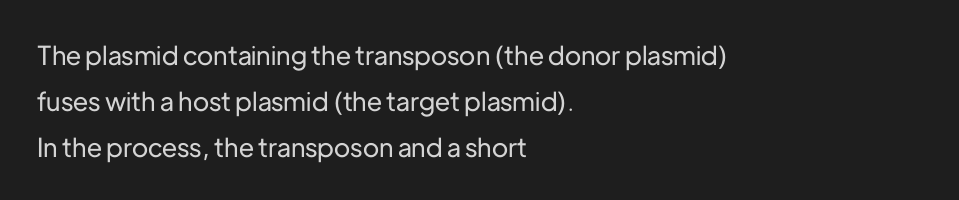
If you drew a line through each stem, it would be perfectly vertical. Short note: letters normally spaced. Alignment: flush left. Has an underline been added? It has not.
